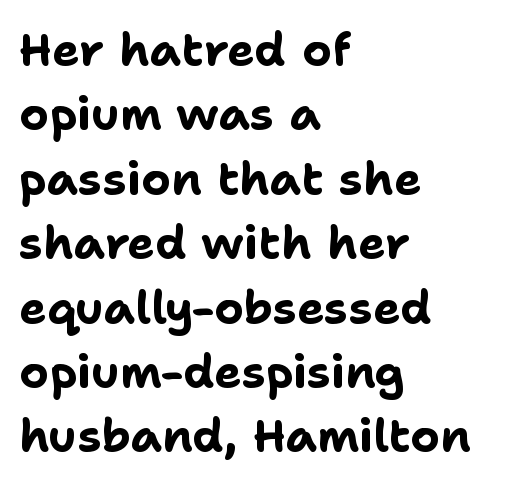
Interline gaps are of average width in this sample. This sample has the flowing, uneven cadence of proportional lettering. Is the type bold? Yes — the strokes are clearly thick and heavy. Grotesque or geometric, the face here clearly has no serifs. A classic flush-left, rag-right setting is used for this passage. Nobody touched the tracking dial on this one.
